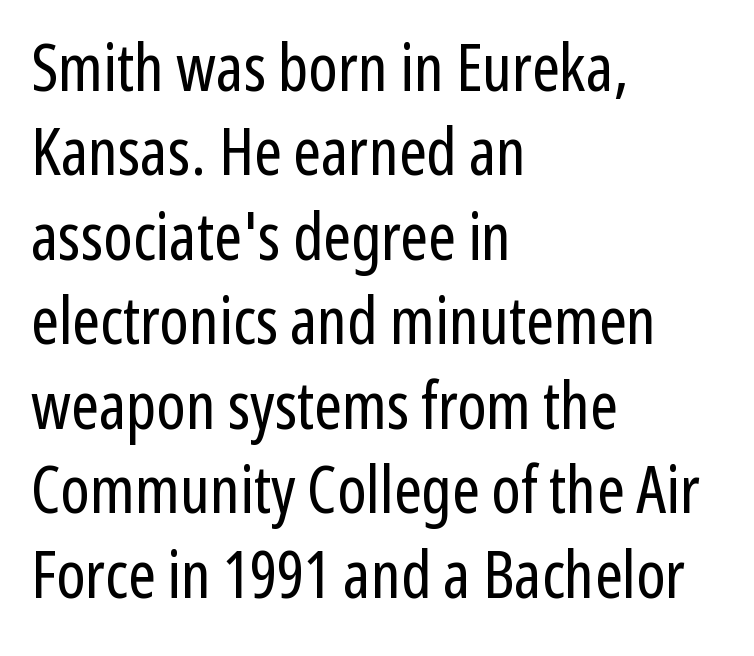
{"serif": "no", "italic": "no", "bold": "no", "weight": "regular", "width": "condensed", "stroke_contrast": "low", "x_height": "medium", "monospaced": "no", "underline": "no", "align": "left", "line_spacing": "normal", "line_spacing_ratio": 1.28, "letter_spacing": "normal", "letter_spacing_em": 0.0, "glyph_px": 66}
